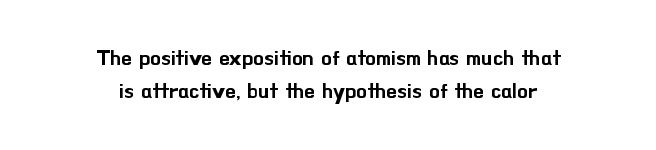
The image shows 21 px text type, upright; set centered, normal line spacing (1.59x), normal letter spacing, not underlined.
